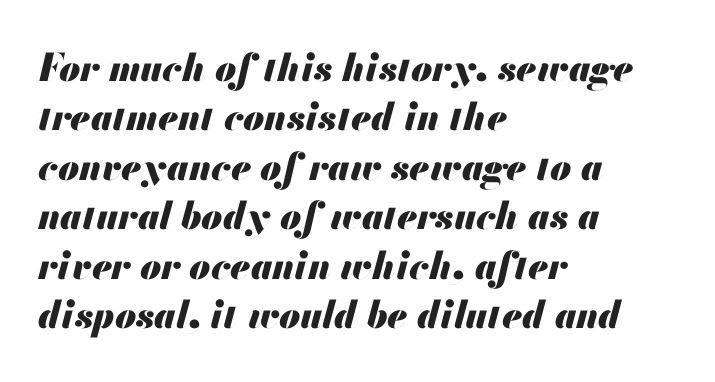
{"italic": "yes", "lean": "right", "slant_degrees": 13, "bold": "yes", "weight": "heavy", "width": "normal", "stroke_contrast": "medium", "x_height": "small", "monospaced": "no", "underline": "no", "align": "left", "line_spacing": "normal", "line_spacing_ratio": 1.3, "letter_spacing": "normal", "letter_spacing_em": 0.0, "glyph_px": 38}
